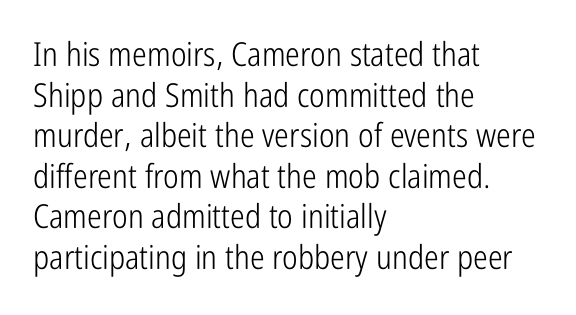
The image shows 33 px light, condensed sans-serif type, upright; set left-aligned, line spacing 1.23x, normal letter spacing, not underlined; low stroke contrast and a medium x-height.
